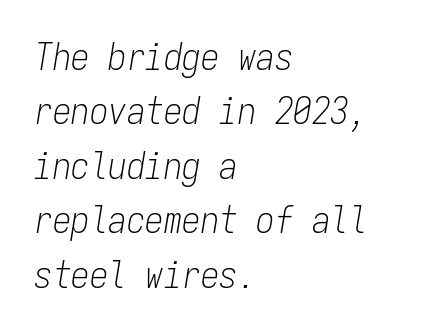
{"italic": "yes", "lean": "right", "slant_degrees": 9, "bold": "no", "weight": "light", "width": "condensed", "stroke_contrast": "low", "x_height": "medium", "monospaced": "yes", "underline": "no", "align": "left", "line_spacing": "normal", "line_spacing_ratio": 1.47, "letter_spacing": "normal", "letter_spacing_em": 0.0, "glyph_px": 37}
